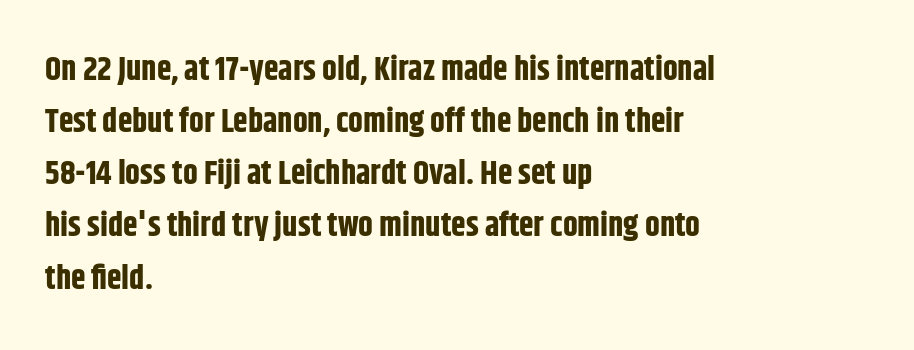
The foot of each line stays bare and open. Every letter is thick-stroked: bold, no question. Notice how the passage keeps a crisp vertical edge on the left only. The type sits square on the baseline with zero lean. The tracking reads as untouched default to a designer's eye.
